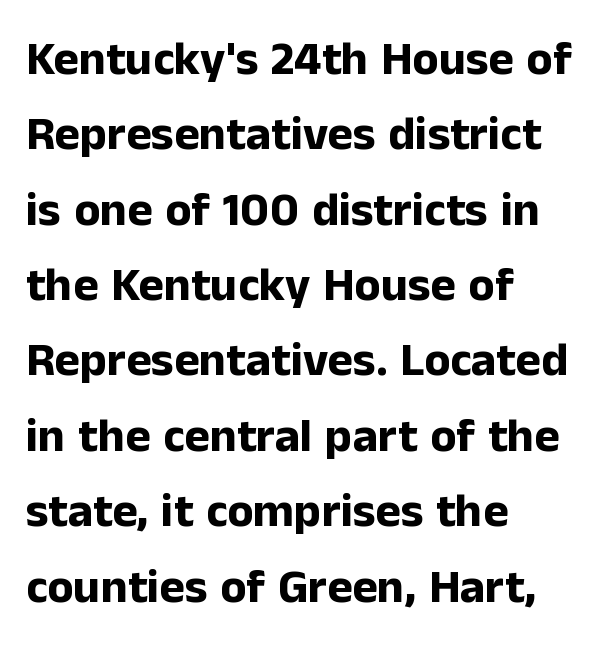
Q: Is the text bold? A: Yes.
Q: Is the text italic (slanted)? A: No, it is upright.
Q: Is the typeface a serif or a sans-serif typeface? A: Sans-serif.
Q: Is the text underlined? A: No.
Q: How is the paragraph aligned? A: Left-aligned.
Q: Is the spacing between letters normal or unusually wide? A: Normal.
Q: Is the spacing between lines tight, normal or loose? A: Normal.
Q: Width (condensed, normal, or wide)? A: Normal.
Q: Stroke contrast? A: Low.
Q: x-height? A: Medium.
Q: Monospaced? A: No.
